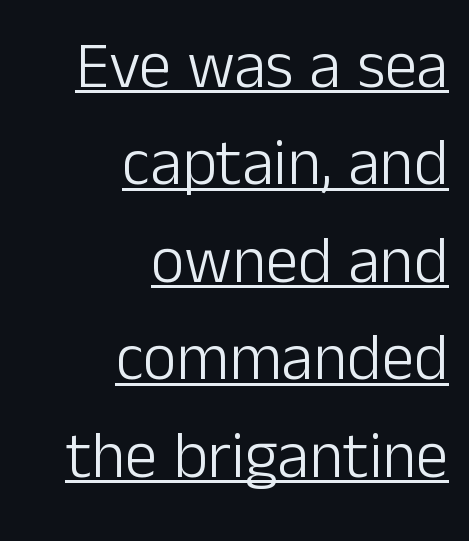
If you drew a ruler down the right edge, every line would touch it. This sample uses a sans-serif face. Stroke mass is kept to a normal reading level or below. Does a line run under the words? Yes, clearly. Words appear dense and cohesive because spacing is normal. Leading matches the norm, producing a regular column.
